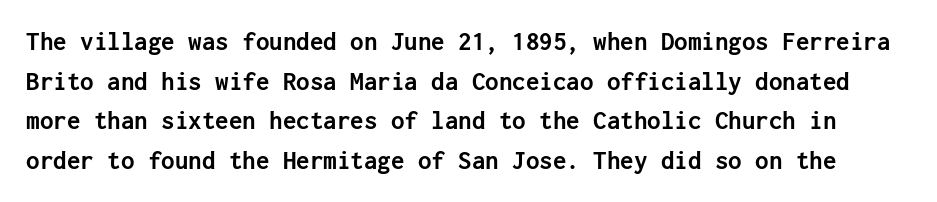
Has an underline been added? It has not. Is the letter spacing exaggerated? No — it looks like the ordinary default. The letters stand upright; this is a roman face. The sample has been set heavy, in full bold. The space between consecutive lines is moderate.
